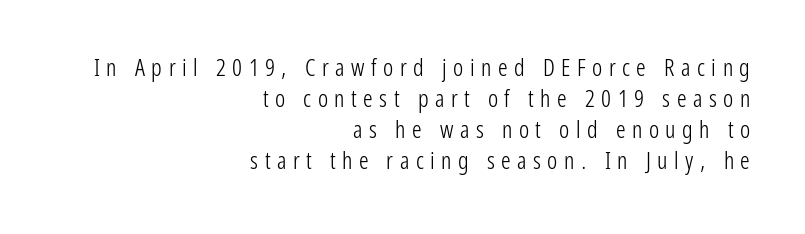
The image shows 24 px text type, upright; set right-aligned, normal line spacing (1.29x), unusually wide letter spacing (+0.27 em), not underlined.
